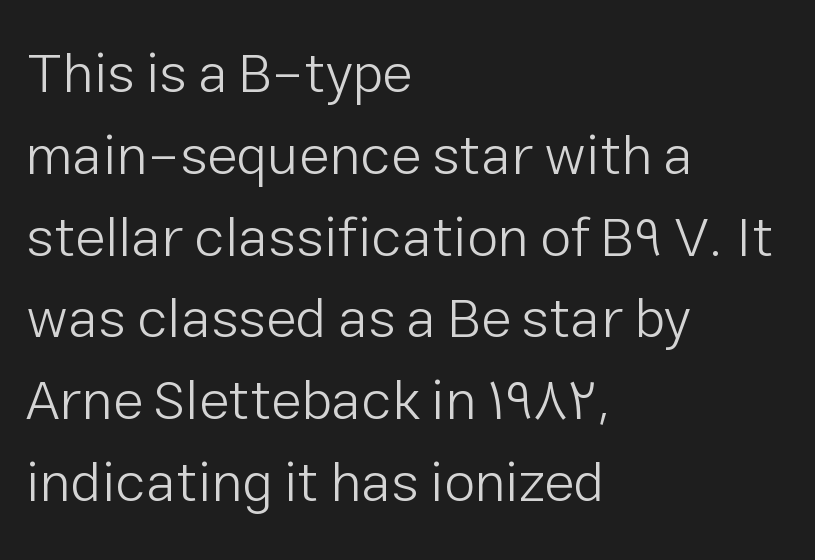
The letters look calm and open, with moderate or lighter stems. Rows of type keep a routine distance in the vertical direction. These lines are composed in type without serifs. Underline: absent.
